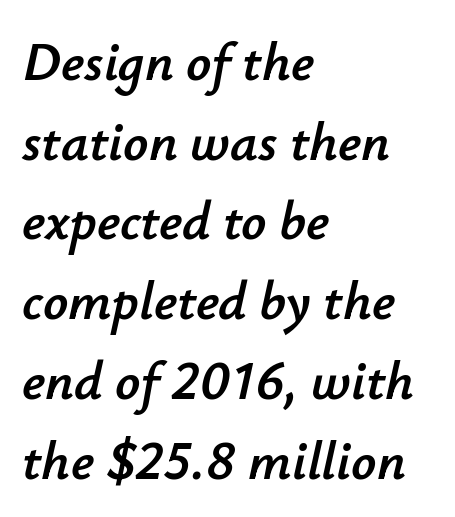
Q: Is the text italic (slanted)? A: Yes, it leans right by about 12 degrees.
Q: Is the text underlined? A: No.
Q: How is the paragraph aligned? A: Left-aligned.
Q: Is the spacing between letters normal or unusually wide? A: Normal.
Q: Is the spacing between lines tight, normal or loose? A: Normal.
Q: Width (condensed, normal, or wide)? A: Normal.
Q: Stroke contrast? A: Low.
Q: x-height? A: Small.
Q: Monospaced? A: No.
